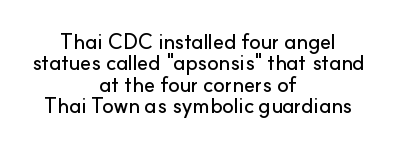
Vertical strokes here are truly vertical. Baseline-to-baseline distance is barely more than the letter height. No word sits above an underline. Here the glyphs are tracked normally, forming tight word shapes. The text block is weighted toward neither margin, spreading evenly from the middle.
